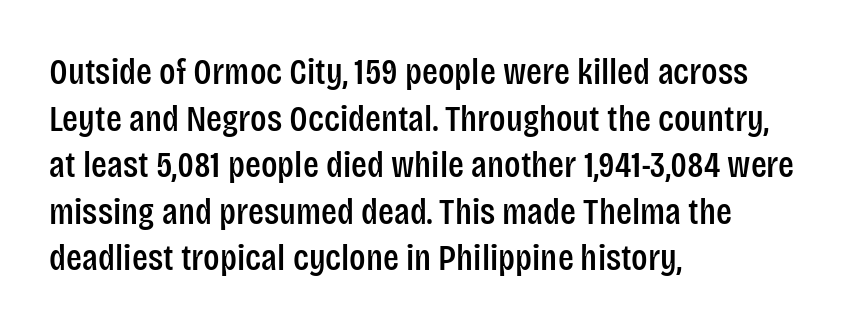
This sample uses plain, unmodified letter spacing. The rendering uses a moderate line-height, typical for paragraphs. Nothing sits at the stroke ends, so this counts as sans-serif. This is the regular roman posture of the typeface.
